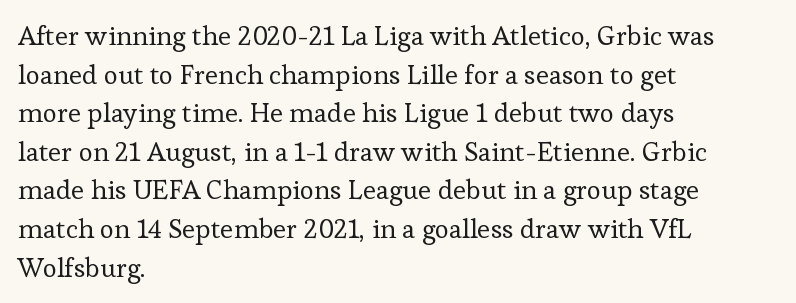
Q: Is the text bold? A: No.
Q: Is the text italic (slanted)? A: No, it is upright.
Q: Is the text underlined? A: No.
Q: How is the paragraph aligned? A: Left-aligned.
Q: Is the spacing between letters normal or unusually wide? A: Normal.
Q: Is the spacing between lines tight, normal or loose? A: Normal.
